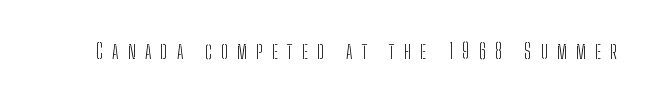
The image shows 21 px text type, upright; set unusually wide letter spacing (+0.43 em), not underlined.
